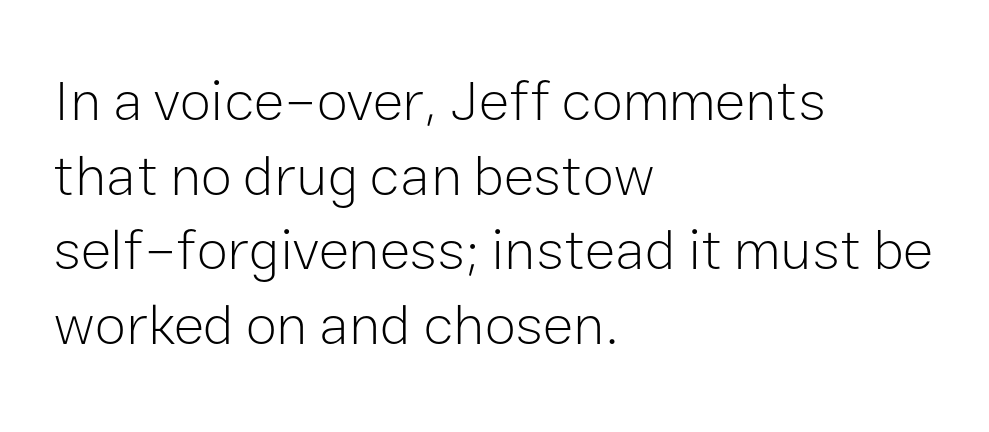
{"serif": "no", "italic": "no", "bold": "no", "weight": "light", "width": "normal", "stroke_contrast": "low", "x_height": "medium", "monospaced": "no", "underline": "no", "align": "left", "line_spacing": "normal", "line_spacing_ratio": 1.31, "letter_spacing": "normal", "letter_spacing_em": 0.0, "glyph_px": 57}
